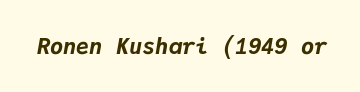
Is the type slanted? Yes — the strokes lean at a clear angle. The string is rendered with underlining switched off. Strokes here are thick enough to call this a true bold. This rendering leaves character spacing at its baseline value.
